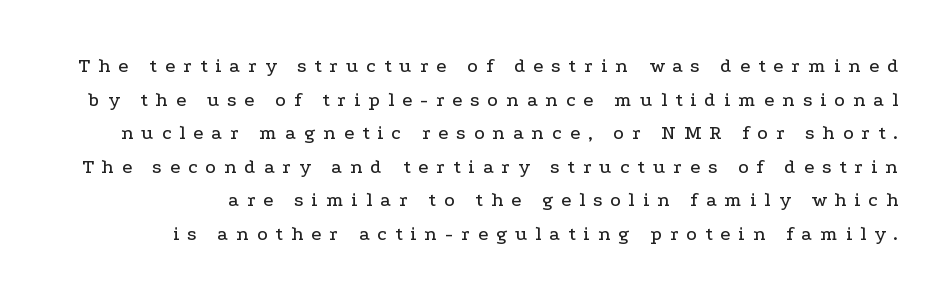
The axis of the letterforms is exactly vertical. Vertically, the passage feels balanced, rows spaced as you'd expect. Only glyphs here, with clear space below each row. Compared with typical body copy, the letter spacing here is much looser.
